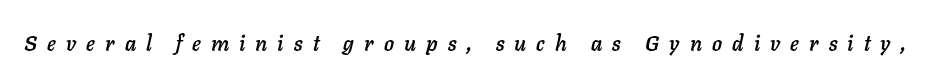
Q: Is the text italic (slanted)? A: Yes, it leans right by about 11 degrees.
Q: Is the text underlined? A: No.
Q: Is the spacing between letters normal or unusually wide? A: Unusually wide.
